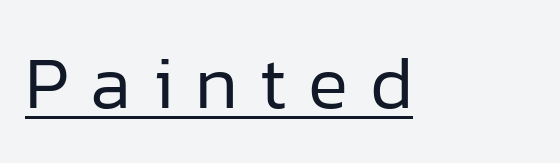
Q: Is the text bold? A: No.
Q: Is the text italic (slanted)? A: No, it is upright.
Q: Is the typeface a serif or a sans-serif typeface? A: Sans-serif.
Q: Is the text underlined? A: Yes.
Q: Is the spacing between letters normal or unusually wide? A: Unusually wide.
Q: Width (condensed, normal, or wide)? A: Normal.
Q: Stroke contrast? A: Low.
Q: x-height? A: Medium.
Q: Monospaced? A: No.
